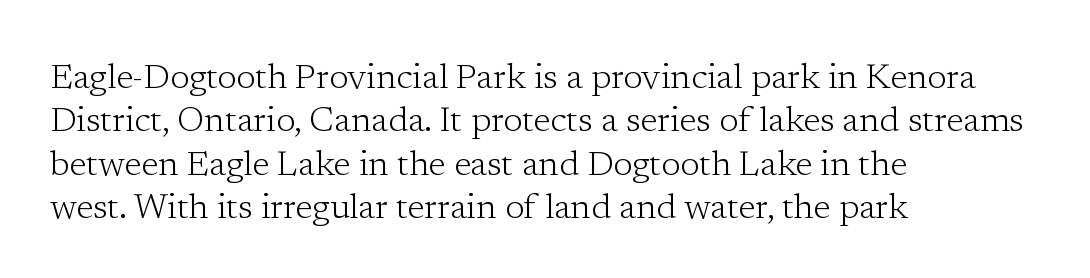
Q: Is the text bold? A: No.
Q: Is the text italic (slanted)? A: No, it is upright.
Q: Is the typeface a serif or a sans-serif typeface? A: Serif.
Q: Is the text underlined? A: No.
Q: How is the paragraph aligned? A: Left-aligned.
Q: Is the spacing between letters normal or unusually wide? A: Normal.
Q: Width (condensed, normal, or wide)? A: Normal.
Q: Stroke contrast? A: Low.
Q: x-height? A: Medium.
Q: Monospaced? A: No.
